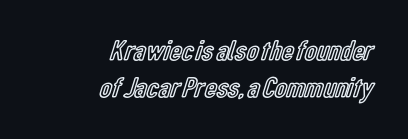
Nobody touched the tracking dial on this one. The letters advance in unequal steps, a hallmark of proportional type. Regular leading. The rag falls on the left side of this text block. The string is rendered with underlining switched off.
